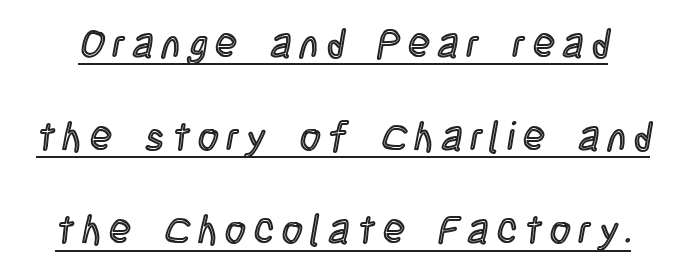
Compared with typical body copy, the letter spacing here is much looser. This sample trades compactness for vertical openness between lines. Looks like regular typesetting: each glyph gets only the width it needs. These characters rest on top of a visible drawn line.
